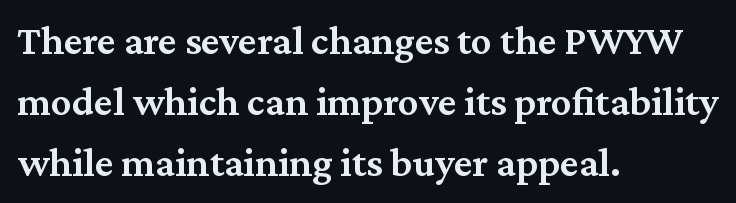
Q: Is the text bold? A: Semi-bold.
Q: Is the text italic (slanted)? A: No, it is upright.
Q: Is the typeface a serif or a sans-serif typeface? A: Serif.
Q: Is the text underlined? A: No.
Q: How is the paragraph aligned? A: Left-aligned.
Q: Is the spacing between letters normal or unusually wide? A: Normal.
Q: Is the spacing between lines tight, normal or loose? A: Normal.
Q: Width (condensed, normal, or wide)? A: Normal.
Q: Stroke contrast? A: Medium.
Q: x-height? A: Medium.
Q: Monospaced? A: No.
